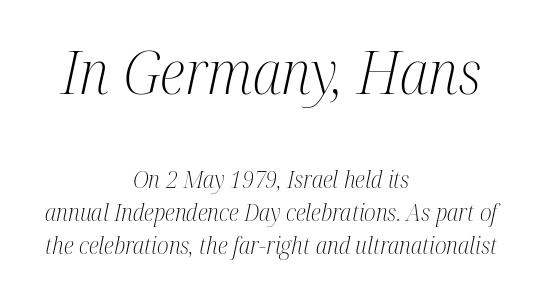
Q: Is the text bold? A: No.
Q: Is the text italic (slanted)? A: Yes, it leans right by about 12 degrees.
Q: Is the typeface a serif or a sans-serif typeface? A: Serif.
Q: Is the text underlined? A: No.
Q: How is the paragraph aligned? A: Centered.
Q: Is the spacing between letters normal or unusually wide? A: Normal.
Q: Is the spacing between lines tight, normal or loose? A: Normal.
Q: Which block of text is set in a larger size, the first (top) or the second (bottom)? A: The first (top) one.
Q: Width (condensed, normal, or wide)? A: Condensed.
Q: Stroke contrast? A: Medium.
Q: x-height? A: Medium.
Q: Monospaced? A: No.
